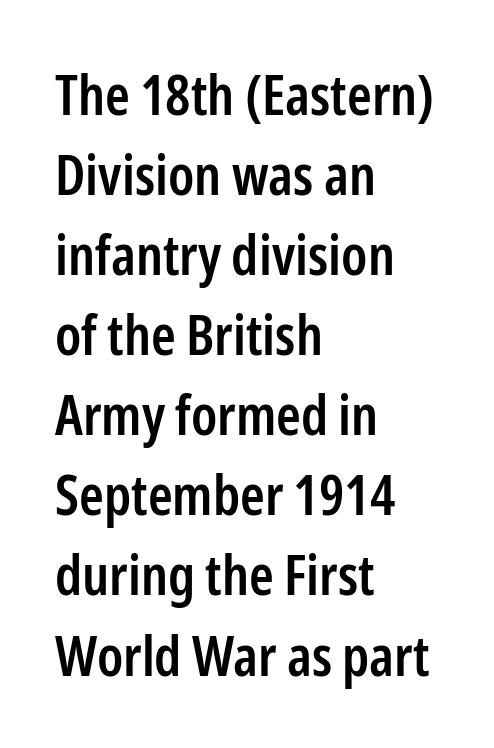
{"serif": "no", "italic": "no", "bold": "semi", "weight": "semibold", "width": "condensed", "stroke_contrast": "low", "x_height": "medium", "monospaced": "no", "underline": "no", "align": "left", "line_spacing": "normal", "line_spacing_ratio": 1.43, "letter_spacing": "normal", "letter_spacing_em": 0.0, "glyph_px": 56}
